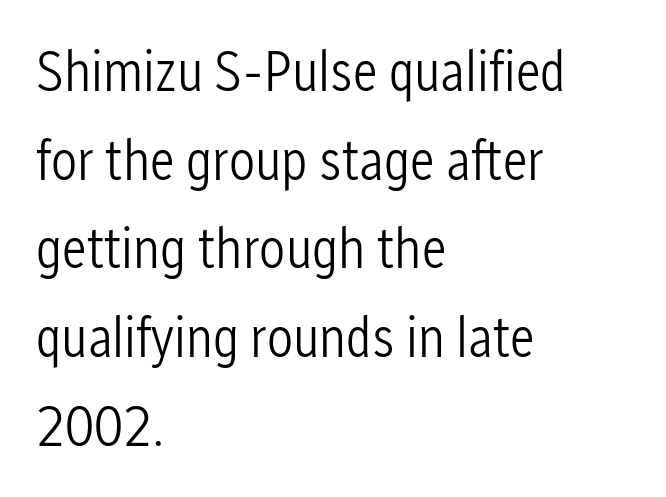
Descenders are the only things crossing below the line. This sample uses an upright cut, with every glyph sitting square on the baseline. These lines are rendered in a variable-pitch font. Nothing sits at the stroke ends, so this counts as sans-serif.
